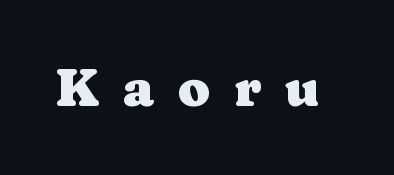
{"serif": "yes", "italic": "no", "bold": "yes", "weight": "heavy", "width": "wide", "stroke_contrast": "medium", "x_height": "medium", "monospaced": "no", "underline": "no", "letter_spacing": "wide", "letter_spacing_em": 0.45, "glyph_px": 52}
